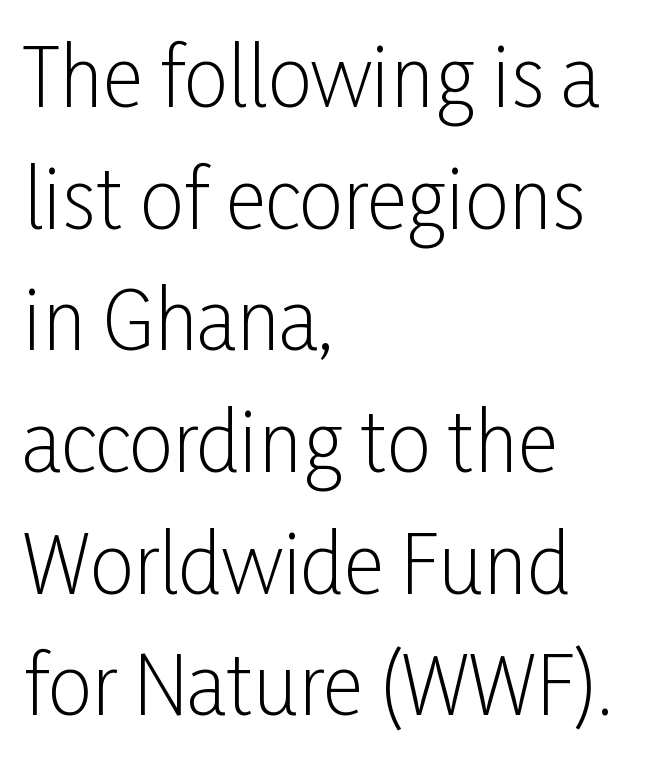
The image shows 79 px light, condensed sans-serif type, upright; set left-aligned, normal line spacing (1.54x), normal letter spacing, not underlined; low stroke contrast and a medium x-height.
